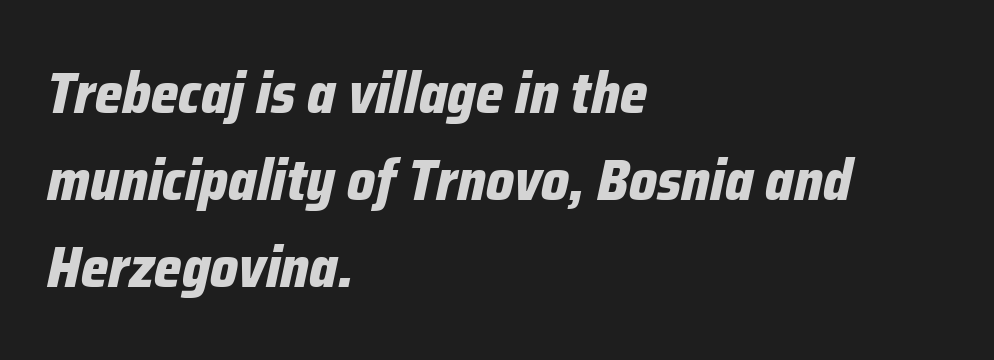
Q: Is the text bold? A: Yes.
Q: Is the text italic (slanted)? A: Yes, it leans right by about 12 degrees.
Q: Is the text underlined? A: No.
Q: How is the paragraph aligned? A: Left-aligned.
Q: Is the spacing between letters normal or unusually wide? A: Normal.
Q: Is the spacing between lines tight, normal or loose? A: Normal.
Q: Width (condensed, normal, or wide)? A: Condensed.
Q: Stroke contrast? A: Low.
Q: x-height? A: Medium.
Q: Monospaced? A: No.
